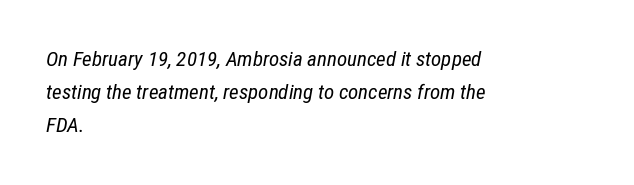
{"italic": "yes", "lean": "right", "slant_degrees": 12, "bold": "no", "underline": "no", "align": "left", "line_spacing": "normal", "line_spacing_ratio": 1.58, "letter_spacing": "normal", "letter_spacing_em": 0.0, "glyph_px": 21}
